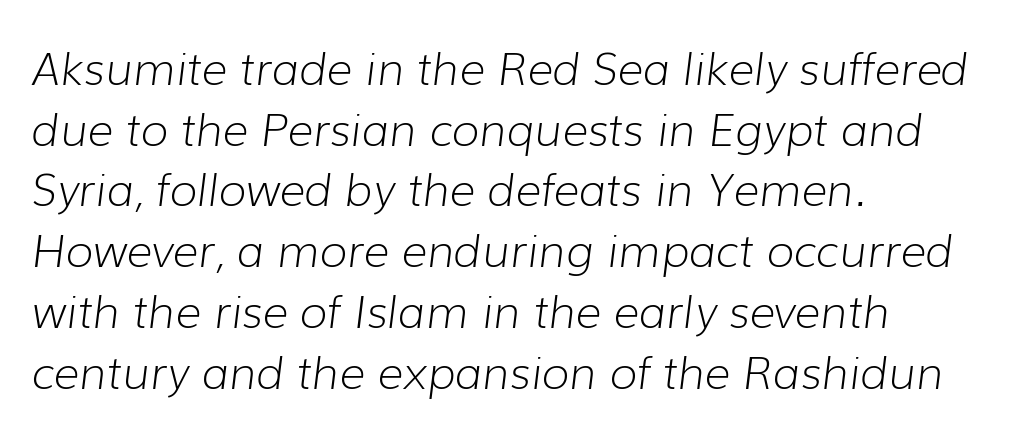
Q: Is the text bold? A: No.
Q: Is the text italic (slanted)? A: Yes, it leans right by about 7 degrees.
Q: Is the text underlined? A: No.
Q: How is the paragraph aligned? A: Left-aligned.
Q: Is the spacing between letters normal or unusually wide? A: Normal.
Q: Is the spacing between lines tight, normal or loose? A: Normal.
Q: Width (condensed, normal, or wide)? A: Normal.
Q: Stroke contrast? A: Low.
Q: x-height? A: Medium.
Q: Monospaced? A: No.
